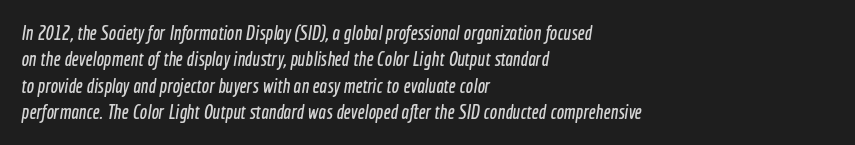
{"underline": "no", "align": "left", "line_spacing": "normal", "line_spacing_ratio": 1.32, "letter_spacing": "normal", "letter_spacing_em": 0.0, "glyph_px": 20}
